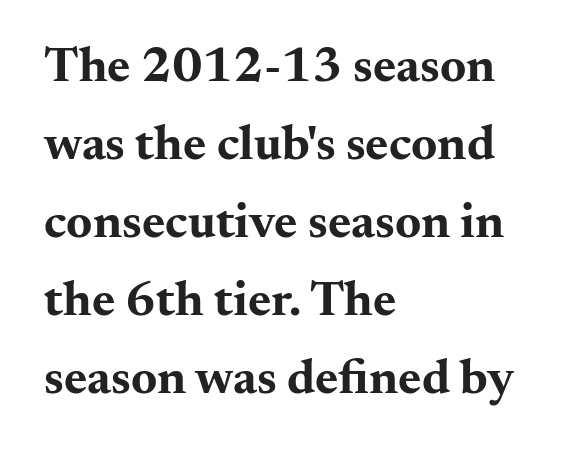
How would I describe the line gaps? Plain and ordinary. The strip under each line holds only bare page. A serif font was chosen for this passage. Spacing between characters is what you'd get straight out of the box.
